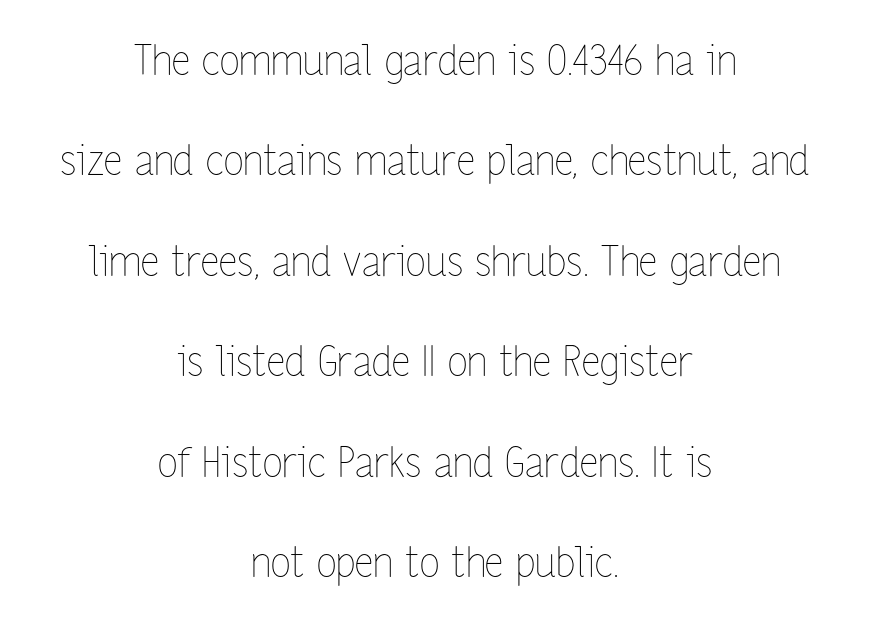
The horizontal fit of the characters is conventional and even. The glyphs are unaccompanied by any horizontal stroke below them. Italic? Not at all — the glyphs are vertical. Do the characters align in a grid? No, the font is proportional. Is this a heavy cut? Hardly; it is regular or lighter. Casual observation: everything's sitting right in the middle.
